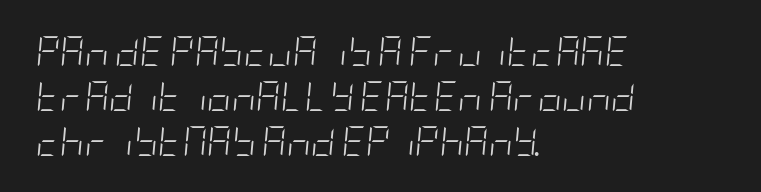
The line-height multiplier appears to be the usual default. Honestly, there is no underline to notice here at all. Summary of weight: not heavy and not bold. Line beginnings align vertically; line endings do not. Does the lettering tilt? It does — this is italic. How are the letters spaced? Ordinarily, with no added tracking.
